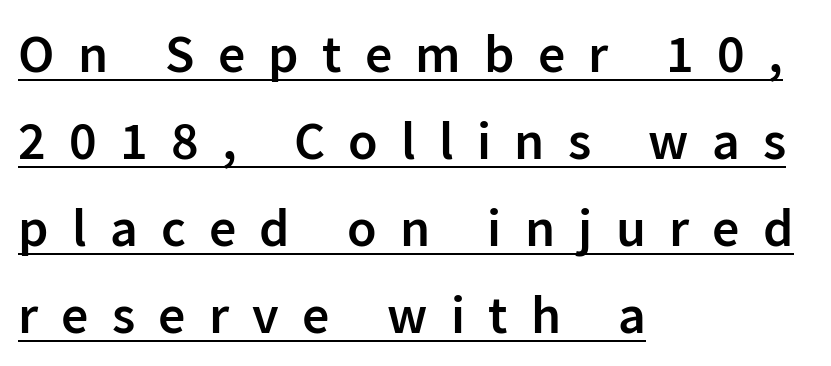
The image shows 54 px semibold sans-serif type, upright; set left-aligned, normal line spacing (1.61x), unusually wide letter spacing (+0.43 em), underlined; low stroke contrast and a medium x-height.
